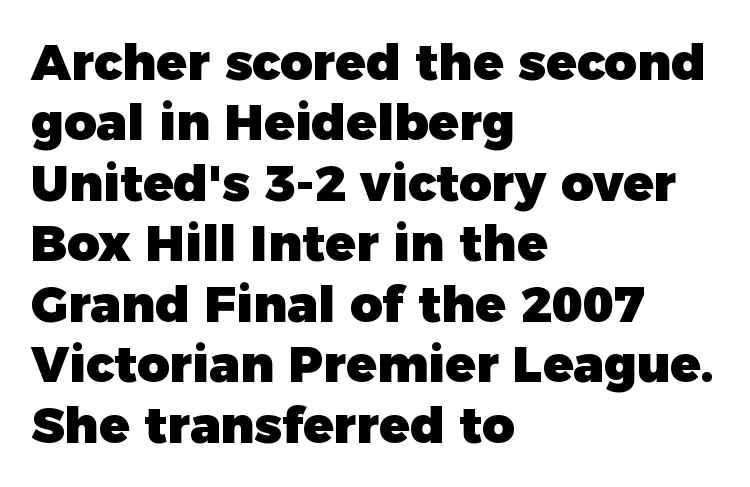
{"serif": "no", "italic": "no", "bold": "yes", "weight": "heavy", "width": "normal", "stroke_contrast": "low", "x_height": "medium", "monospaced": "no", "underline": "no", "align": "left", "line_spacing_ratio": 1.21, "letter_spacing": "normal", "letter_spacing_em": 0.0, "glyph_px": 50}
